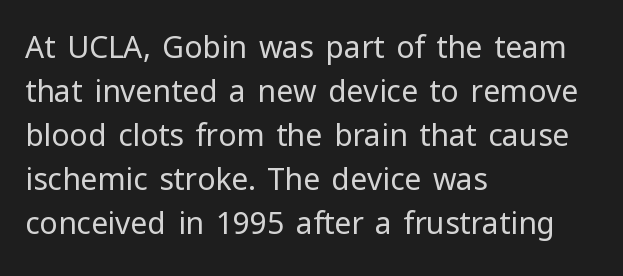
The image shows 30 px regular-weight sans-serif type, upright; set left-aligned, normal line spacing (1.47x), normal letter spacing, not underlined; low stroke contrast and a medium x-height.
